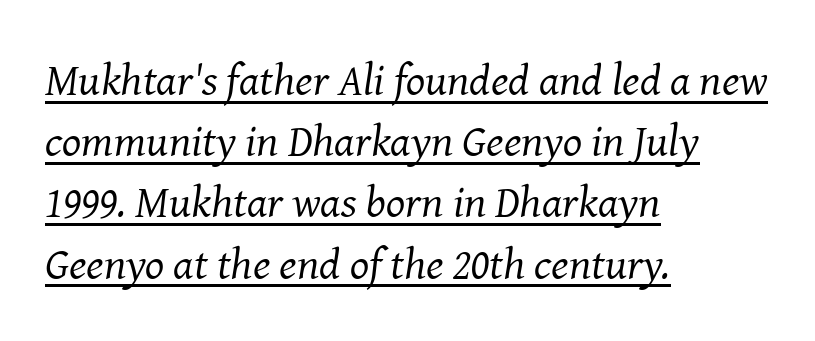
{"serif": "yes", "italic": "yes", "lean": "right", "slant_degrees": 8, "bold": "no", "weight": "regular", "width": "normal", "stroke_contrast": "medium", "x_height": "medium", "monospaced": "no", "underline": "yes", "align": "left", "line_spacing": "normal", "line_spacing_ratio": 1.36, "letter_spacing": "normal", "letter_spacing_em": 0.0, "glyph_px": 45}
